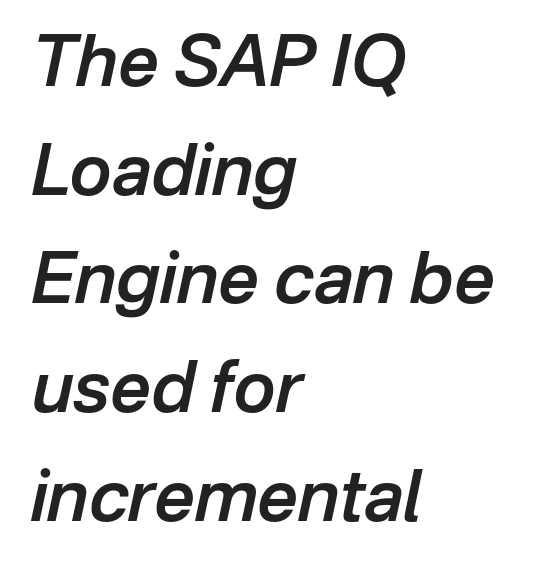
Q: Is the text bold? A: Semi-bold.
Q: Is the text italic (slanted)? A: Yes, it leans right by about 12 degrees.
Q: Is the text underlined? A: No.
Q: How is the paragraph aligned? A: Left-aligned.
Q: Is the spacing between letters normal or unusually wide? A: Normal.
Q: Is the spacing between lines tight, normal or loose? A: Normal.
Q: Width (condensed, normal, or wide)? A: Normal.
Q: Stroke contrast? A: Low.
Q: x-height? A: Medium.
Q: Monospaced? A: No.
